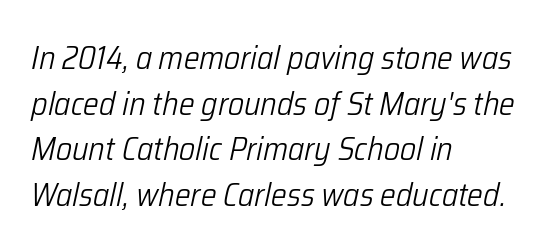
The image shows 33 px light, condensed type, italic (leaning right); set left-aligned, normal line spacing (1.38x), normal letter spacing, not underlined; low stroke contrast and a medium x-height.
